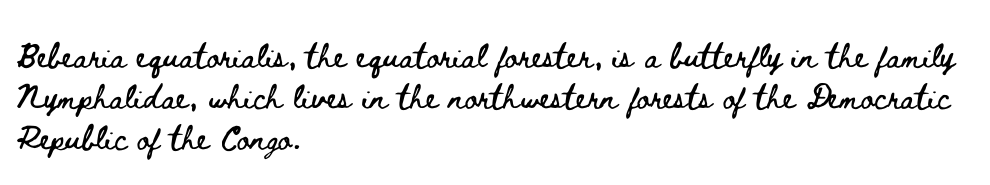
The image shows 31 px wide type; set left-aligned, normal line spacing (1.32x), normal letter spacing, not underlined; low stroke contrast and a small x-height.
